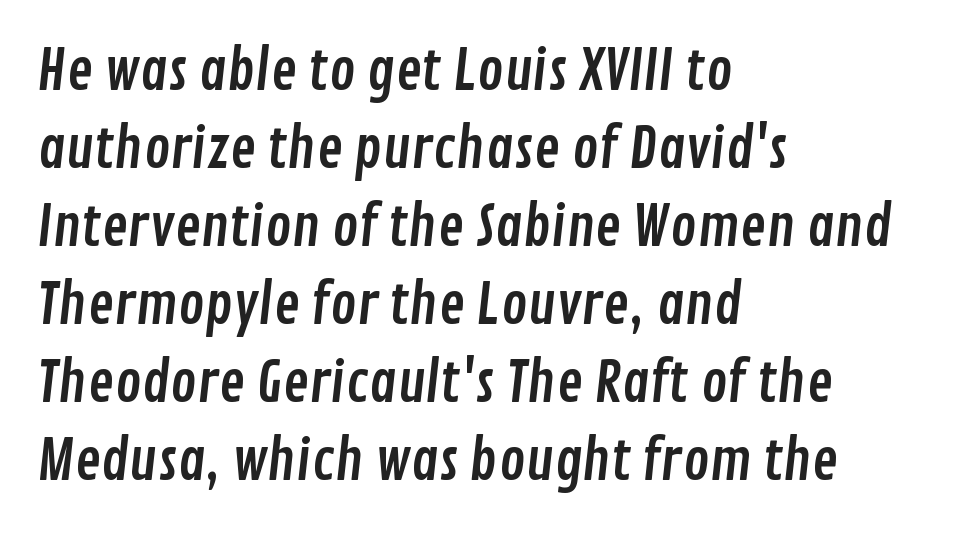
Q: Is the typeface a serif or a sans-serif typeface? A: Sans-serif.
Q: Is the text underlined? A: No.
Q: How is the paragraph aligned? A: Left-aligned.
Q: Is the spacing between letters normal or unusually wide? A: Normal.
Q: Is the spacing between lines tight, normal or loose? A: Normal.
Q: Width (condensed, normal, or wide)? A: Condensed.
Q: Stroke contrast? A: Low.
Q: x-height? A: Medium.
Q: Monospaced? A: No.
